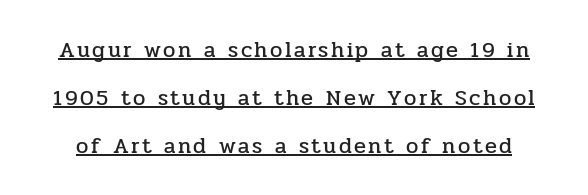
The letters stand upright; this is a roman face. The block of text is sparse from top to bottom, with ample space between rows. Each line of the rendering has a horizontal stroke beneath the glyphs.
